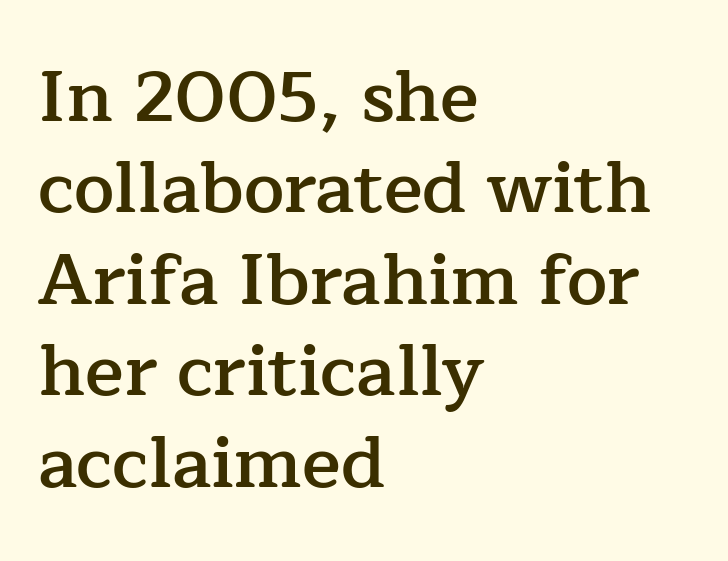
The designer went with a serif here, giving each stem small feet. In CSS terms this would be text-align: left. You could not count columns in this text — the font is proportionally spaced. You can tell it's not italic because the verticals are truly vertical. The characters look somewhat weighty, a semibold short of true bold.
